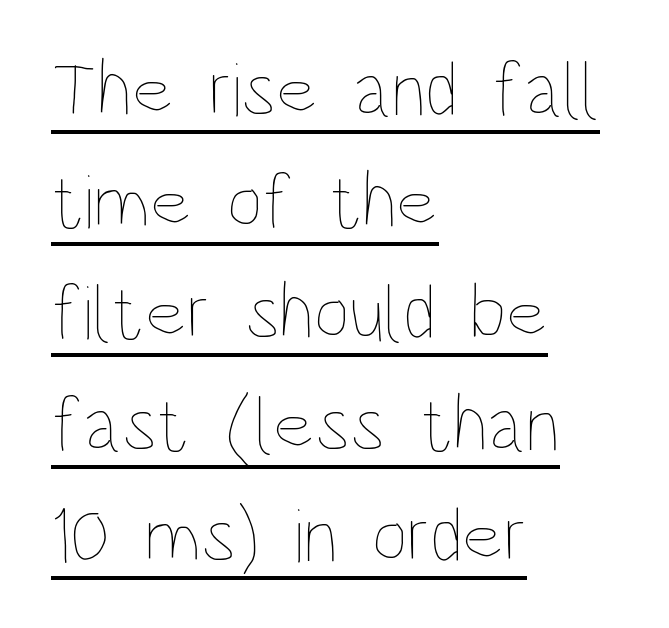
Q: Is the text bold? A: No.
Q: Is the text italic (slanted)? A: No, it is upright.
Q: Is the text underlined? A: Yes.
Q: How is the paragraph aligned? A: Left-aligned.
Q: Is the spacing between letters normal or unusually wide? A: Normal.
Q: Is the spacing between lines tight, normal or loose? A: Normal.
Q: Width (condensed, normal, or wide)? A: Condensed.
Q: Stroke contrast? A: Low.
Q: x-height? A: Large.
Q: Monospaced? A: No.
